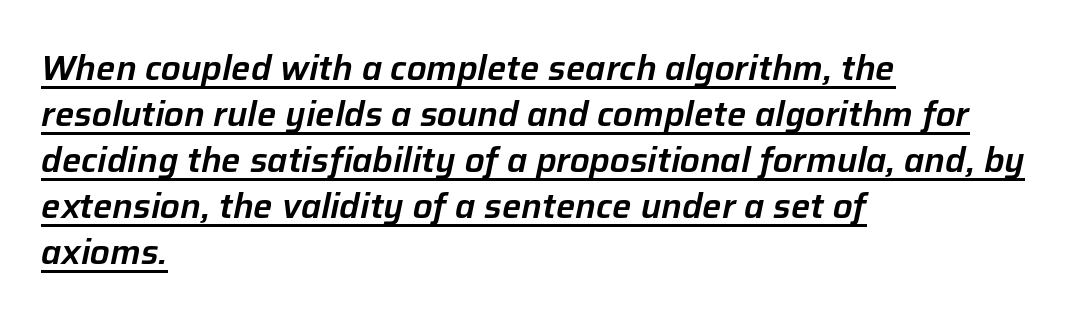
{"italic": "yes", "lean": "right", "slant_degrees": 12, "width": "normal", "stroke_contrast": "low", "x_height": "medium", "monospaced": "no", "underline": "yes", "align": "left", "line_spacing": "normal", "line_spacing_ratio": 1.35, "letter_spacing": "normal", "letter_spacing_em": 0.0, "glyph_px": 34}
